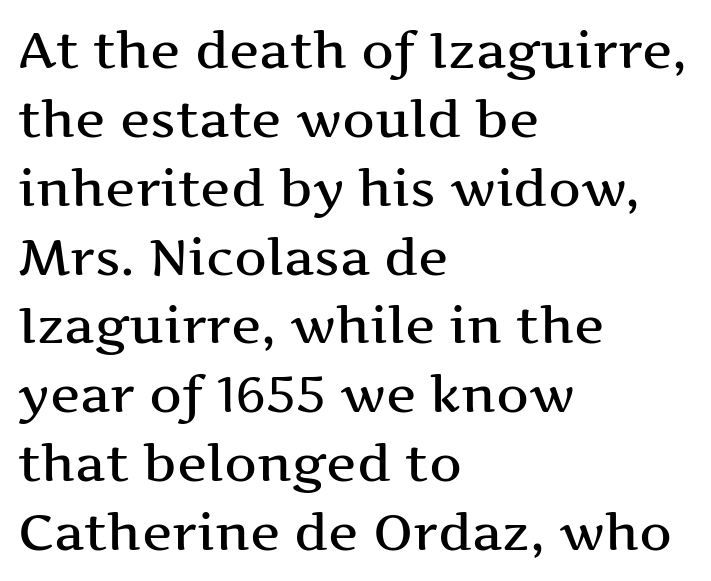
The image shows 51 px wide serif type, upright; set left-aligned, normal line spacing (1.35x), normal letter spacing, not underlined; medium stroke contrast and a medium x-height.
